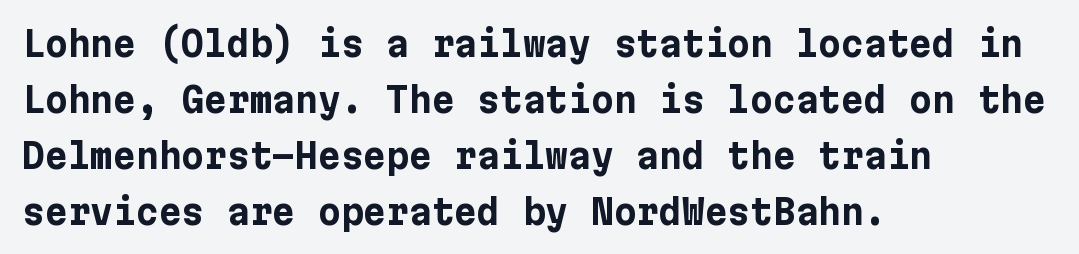
Q: Is the text bold? A: Yes.
Q: Is the text italic (slanted)? A: No, it is upright.
Q: Is the typeface a serif or a sans-serif typeface? A: Sans-serif.
Q: Is the text underlined? A: No.
Q: How is the paragraph aligned? A: Left-aligned.
Q: Is the spacing between letters normal or unusually wide? A: Normal.
Q: Is the spacing between lines tight, normal or loose? A: Normal.
Q: Width (condensed, normal, or wide)? A: Normal.
Q: Stroke contrast? A: Low.
Q: x-height? A: Medium.
